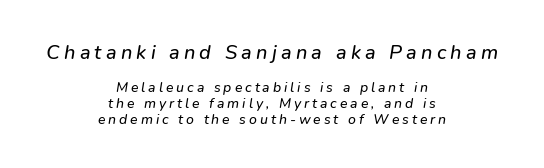
Q: Is the text underlined? A: No.
Q: How is the paragraph aligned? A: Centered.
Q: Is the spacing between letters normal or unusually wide? A: Unusually wide.
Q: Is the spacing between lines tight, normal or loose? A: Tight.
Q: Which block of text is set in a larger size, the first (top) or the second (bottom)? A: The first (top) one.
